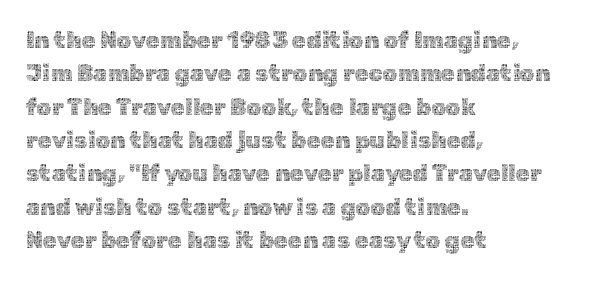
Q: Is the text bold? A: No.
Q: Is the text italic (slanted)? A: No, it is upright.
Q: Is the text underlined? A: No.
Q: How is the paragraph aligned? A: Left-aligned.
Q: Is the spacing between letters normal or unusually wide? A: Normal.
Q: Is the spacing between lines tight, normal or loose? A: Normal.
